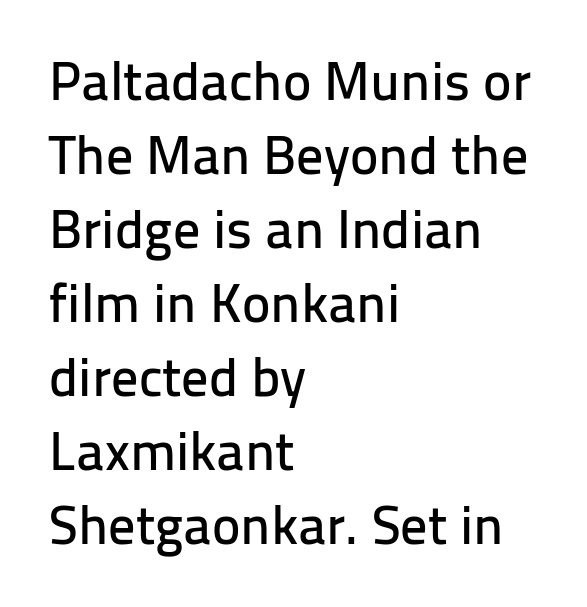
Q: Is the text italic (slanted)? A: No, it is upright.
Q: Is the typeface a serif or a sans-serif typeface? A: Sans-serif.
Q: Is the text underlined? A: No.
Q: How is the paragraph aligned? A: Left-aligned.
Q: Is the spacing between letters normal or unusually wide? A: Normal.
Q: Is the spacing between lines tight, normal or loose? A: Normal.
Q: Width (condensed, normal, or wide)? A: Normal.
Q: Stroke contrast? A: Low.
Q: x-height? A: Medium.
Q: Monospaced? A: No.
